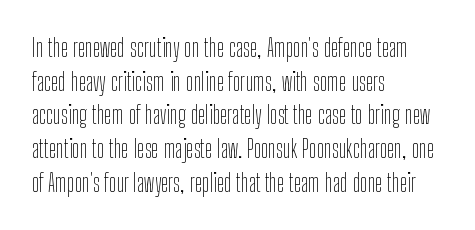
Q: Is the text bold? A: No.
Q: Is the text italic (slanted)? A: No, it is upright.
Q: Is the text underlined? A: No.
Q: How is the paragraph aligned? A: Left-aligned.
Q: Is the spacing between letters normal or unusually wide? A: Normal.
Q: Is the spacing between lines tight, normal or loose? A: Normal.
